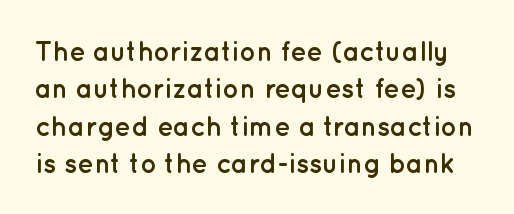
The image shows 27 px bold type, upright; set normal line spacing (1.38x), normal letter spacing, not underlined.
